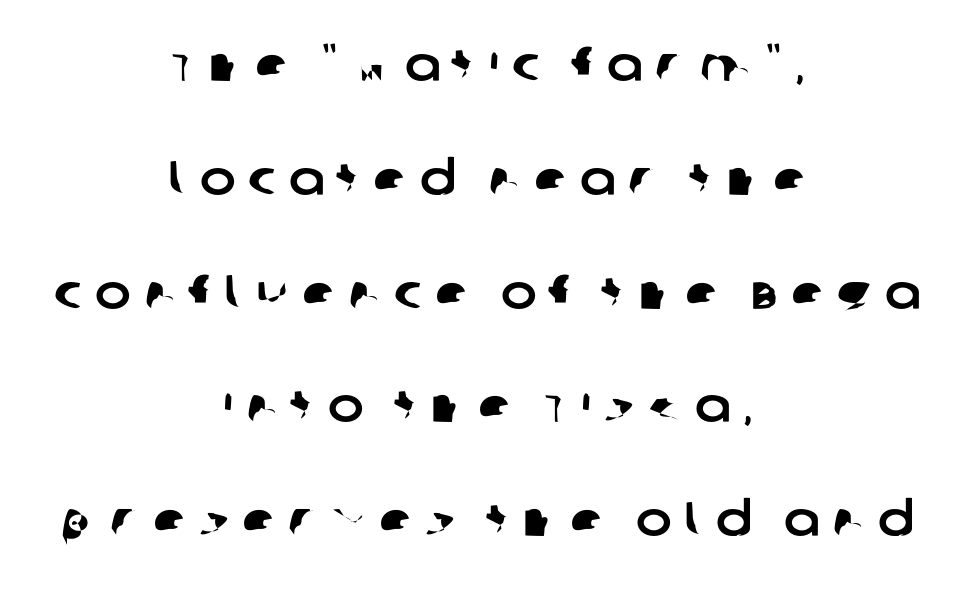
Q: Is the typeface a serif or a sans-serif typeface? A: Sans-serif.
Q: Is the text underlined? A: No.
Q: How is the paragraph aligned? A: Centered.
Q: Is the spacing between letters normal or unusually wide? A: Unusually wide.
Q: Is the spacing between lines tight, normal or loose? A: Loose.
Q: Width (condensed, normal, or wide)? A: Normal.
Q: Stroke contrast? A: Low.
Q: x-height? A: Large.
Q: Monospaced? A: No.
